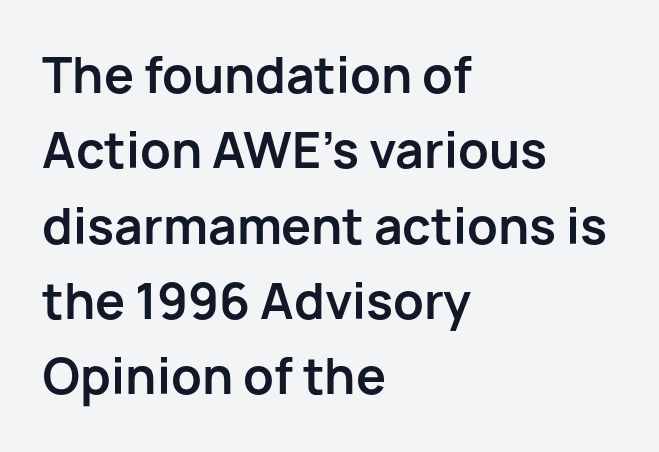
Q: Is the text bold? A: Yes.
Q: Is the text italic (slanted)? A: No, it is upright.
Q: Is the typeface a serif or a sans-serif typeface? A: Sans-serif.
Q: Is the text underlined? A: No.
Q: How is the paragraph aligned? A: Left-aligned.
Q: Is the spacing between letters normal or unusually wide? A: Normal.
Q: Is the spacing between lines tight, normal or loose? A: Normal.
Q: Width (condensed, normal, or wide)? A: Normal.
Q: Stroke contrast? A: Low.
Q: x-height? A: Medium.
Q: Monospaced? A: No.
